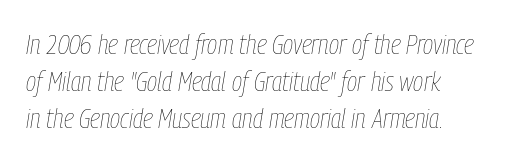
The paragraph has a hard left edge and a soft right edge. Think standard paragraph weight, or any step lighter than that. Vertically, the passage feels balanced, rows spaced as you'd expect. If you drew a line through each stem, it would be angled. Here the designer chose a conventional face with non-uniform glyph widths.
